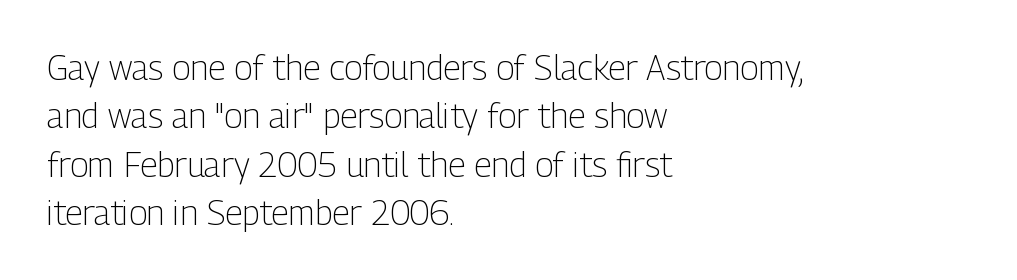
Q: Is the text bold? A: No.
Q: Is the text italic (slanted)? A: No, it is upright.
Q: Is the typeface a serif or a sans-serif typeface? A: Sans-serif.
Q: Is the text underlined? A: No.
Q: How is the paragraph aligned? A: Left-aligned.
Q: Is the spacing between letters normal or unusually wide? A: Normal.
Q: Is the spacing between lines tight, normal or loose? A: Normal.
Q: Width (condensed, normal, or wide)? A: Condensed.
Q: Stroke contrast? A: Low.
Q: x-height? A: Medium.
Q: Monospaced? A: No.
